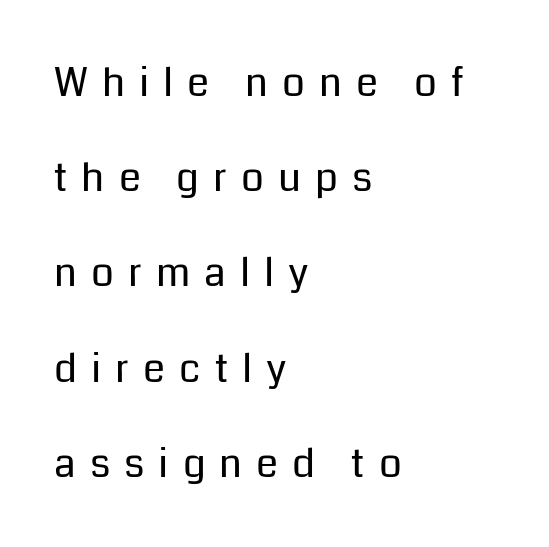
The image shows 40 px regular-weight sans-serif type, upright; set left-aligned, loose line spacing (2.38x), unusually wide letter spacing (+0.35 em), not underlined; low stroke contrast and a medium x-height.
